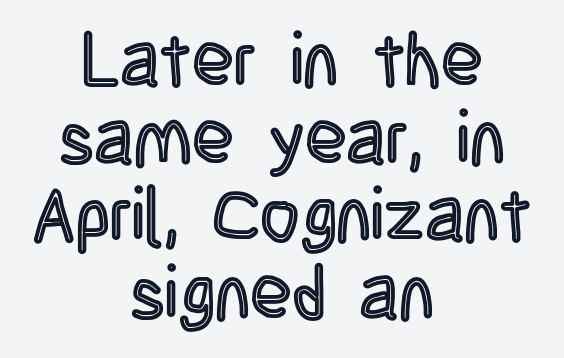
Q: Is the text italic (slanted)? A: No, it is upright.
Q: Is the text underlined? A: No.
Q: How is the paragraph aligned? A: Centered.
Q: Is the spacing between letters normal or unusually wide? A: Normal.
Q: Is the spacing between lines tight, normal or loose? A: Tight.
Q: Width (condensed, normal, or wide)? A: Condensed.
Q: x-height? A: Large.
Q: Monospaced? A: No.
